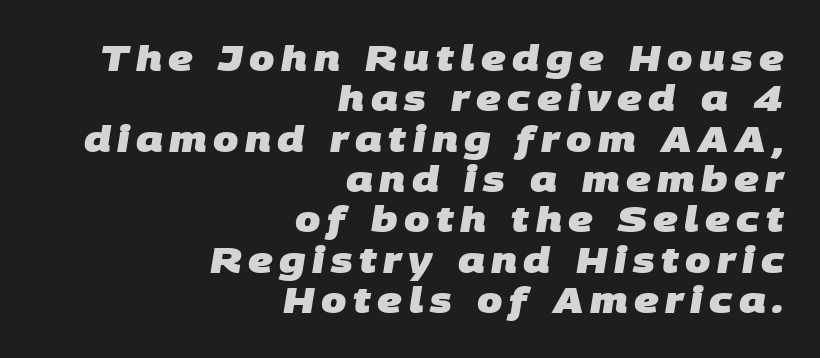
Observe the absence of serifs on each vertical stroke in this sample. Honestly, the rows look squashed on top of each other. Look at the stroke-to-counter ratio: heavy, a bold. Do the characters align in a grid? No, the font is proportional. Visually the block forms a straight wall on the right and a jagged coastline on the left. Only glyphs here, with clear space below each row.
